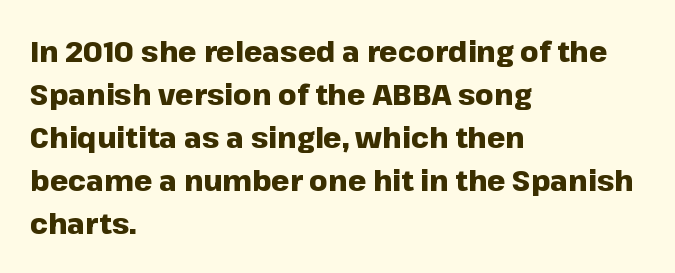
{"serif": "no", "italic": "no", "bold": "yes", "weight": "heavy", "width": "normal", "stroke_contrast": "low", "x_height": "medium", "monospaced": "no", "underline": "no", "align": "left", "line_spacing": "normal", "line_spacing_ratio": 1.48, "letter_spacing": "normal", "letter_spacing_em": 0.0, "glyph_px": 29}
